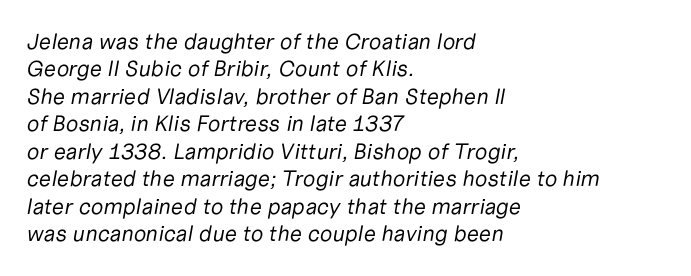
The image shows 22 px text type, italic (leaning right); set left-aligned, normal line spacing (1.25x), normal letter spacing, not underlined.
